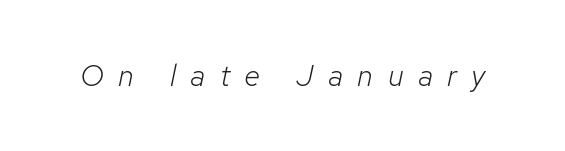
Is the stroke heavy? The answer is a plain regular-or-lighter. Does the lettering tilt? It does — this is italic. The rendering uses natural spacing where letterforms have individual widths. Display-style spreading of the glyphs; the letterfit is very open.
